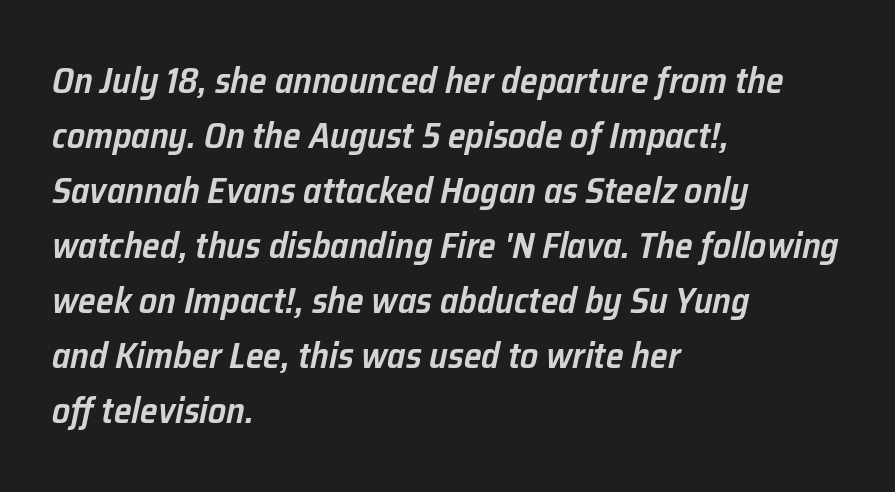
The image shows 36 px semibold type, italic (leaning right); set left-aligned, normal line spacing (1.53x), normal letter spacing, not underlined; low stroke contrast and a medium x-height.
